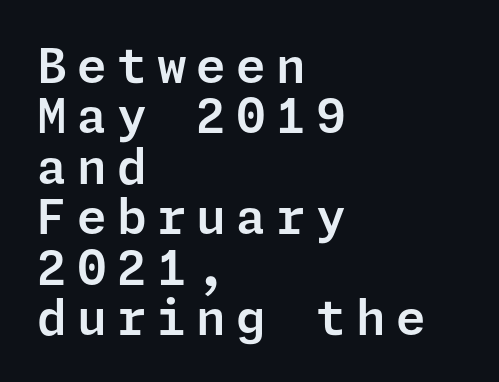
Q: Is the text italic (slanted)? A: No, it is upright.
Q: Is the typeface a serif or a sans-serif typeface? A: Sans-serif.
Q: Is the text underlined? A: No.
Q: How is the paragraph aligned? A: Left-aligned.
Q: Is the spacing between letters normal or unusually wide? A: Unusually wide.
Q: Is the spacing between lines tight, normal or loose? A: Tight.
Q: Width (condensed, normal, or wide)? A: Normal.
Q: Stroke contrast? A: Low.
Q: x-height? A: Medium.
